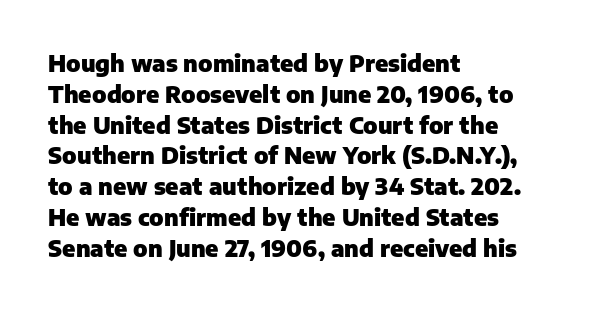
{"italic": "no", "bold": "yes", "underline": "no", "align": "left", "line_spacing": "normal", "line_spacing_ratio": 1.34, "letter_spacing": "normal", "letter_spacing_em": 0.0, "glyph_px": 23}
